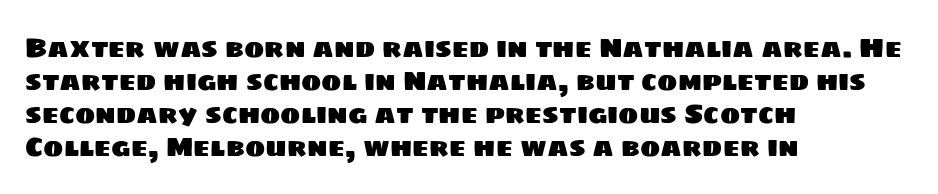
Descenders are the only things crossing below the line. Reading down the block, your eye returns to a fixed left position each line. Compared with typical body copy, the letter spacing here is the same.
